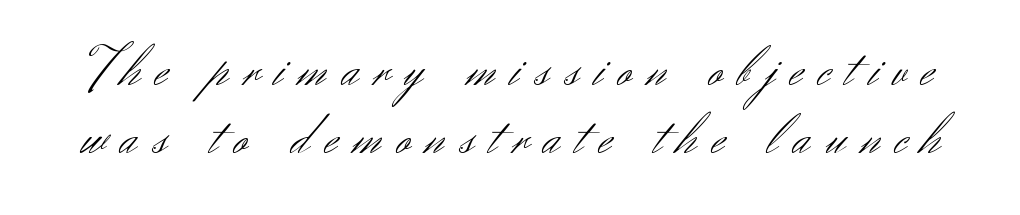
Q: Is the text bold? A: No.
Q: Is the text italic (slanted)? A: Yes.
Q: Is the typeface a serif or a sans-serif typeface? A: Sans-serif.
Q: Is the text underlined? A: No.
Q: Is the spacing between letters normal or unusually wide? A: Unusually wide.
Q: Width (condensed, normal, or wide)? A: Normal.
Q: Stroke contrast? A: Medium.
Q: x-height? A: Small.
Q: Monospaced? A: No.
